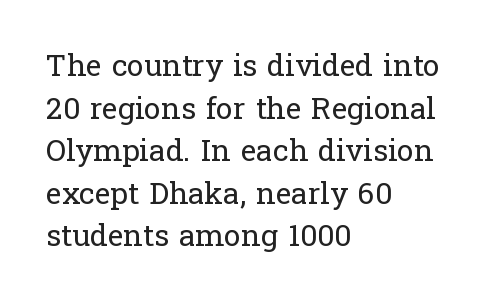
Notice how the stems are strictly vertical — no italics here. There is no visible air inserted between adjacent glyphs. The typeface chosen for these lines features serifs. The strip under each line holds only bare page. Vertical stems look standard width or narrower in stroke. Vertical spacing — default.
